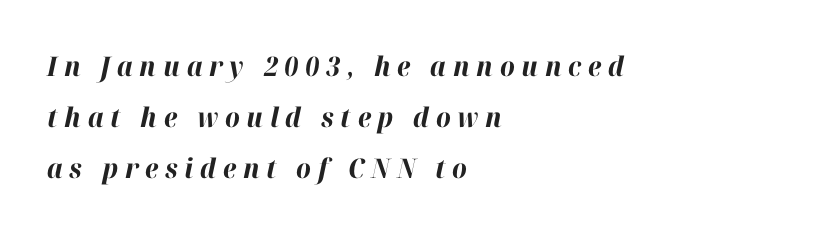
Q: Is the text bold? A: Yes.
Q: Is the text italic (slanted)? A: Yes, it leans right by about 12 degrees.
Q: Is the text underlined? A: No.
Q: How is the paragraph aligned? A: Left-aligned.
Q: Is the spacing between letters normal or unusually wide? A: Unusually wide.
